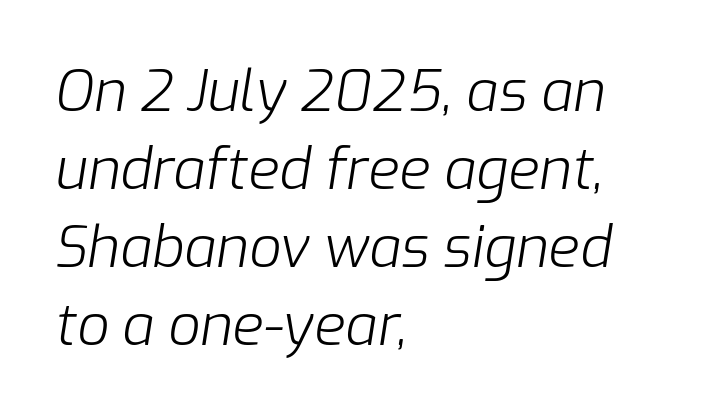
The image shows 57 px light type, italic (leaning right); set left-aligned, normal line spacing (1.37x), normal letter spacing, not underlined; low stroke contrast and a medium x-height.
